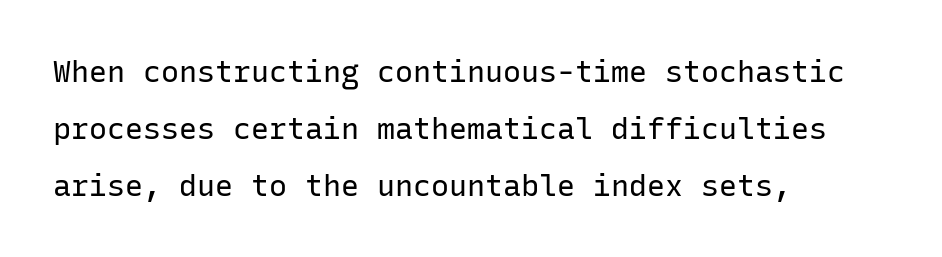
The image shows 30 px regular-weight sans-serif type, upright, monospaced; set left-aligned, loose line spacing (1.9x), normal letter spacing, not underlined; low stroke contrast and a medium x-height.
